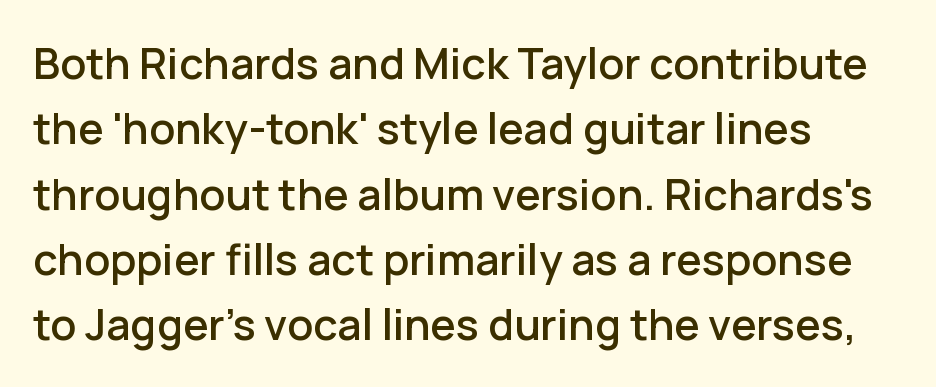
Q: Is the text italic (slanted)? A: No, it is upright.
Q: Is the typeface a serif or a sans-serif typeface? A: Sans-serif.
Q: Is the text underlined? A: No.
Q: How is the paragraph aligned? A: Left-aligned.
Q: Is the spacing between letters normal or unusually wide? A: Normal.
Q: Is the spacing between lines tight, normal or loose? A: Normal.
Q: Width (condensed, normal, or wide)? A: Normal.
Q: Stroke contrast? A: Low.
Q: x-height? A: Medium.
Q: Monospaced? A: No.
